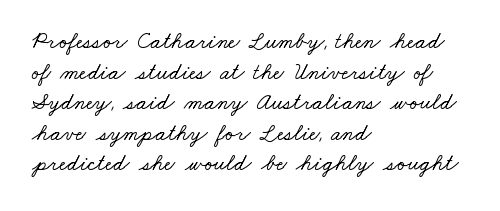
Q: Is the text underlined? A: No.
Q: How is the paragraph aligned? A: Left-aligned.
Q: Is the spacing between letters normal or unusually wide? A: Normal.
Q: Is the spacing between lines tight, normal or loose? A: Normal.
